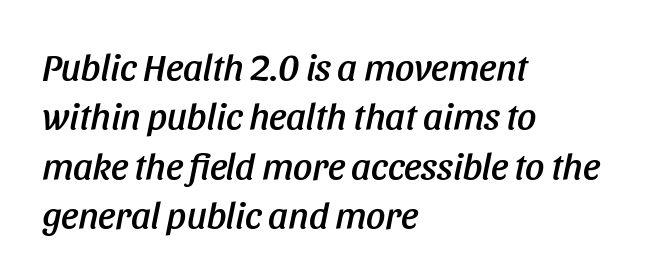
The image shows 38 px condensed type, italic (leaning right); set left-aligned, normal line spacing (1.3x), normal letter spacing, not underlined; low stroke contrast and a large x-height.
